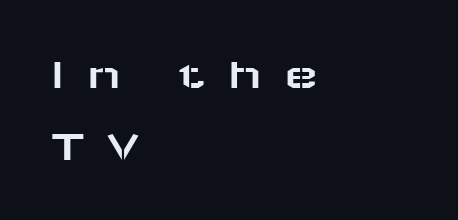
{"serif": "no", "italic": "no", "width": "wide", "stroke_contrast": "low", "x_height": "medium", "monospaced": "no", "underline": "no", "align": "left", "line_spacing": "normal", "line_spacing_ratio": 1.59, "letter_spacing": "wide", "letter_spacing_em": 0.49, "glyph_px": 45}
